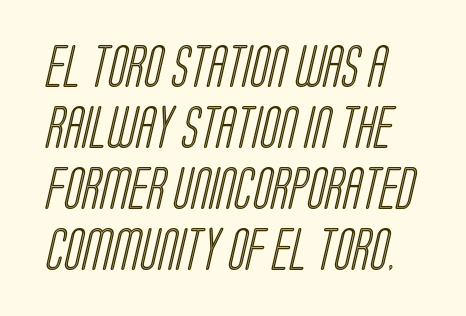
Proportional: the letters do not fall into vertical columns. Compared with typical paragraphs, the rows here are spaced about the same. Nobody drew a line under any word here. Nobody touched the tracking dial on this one.
